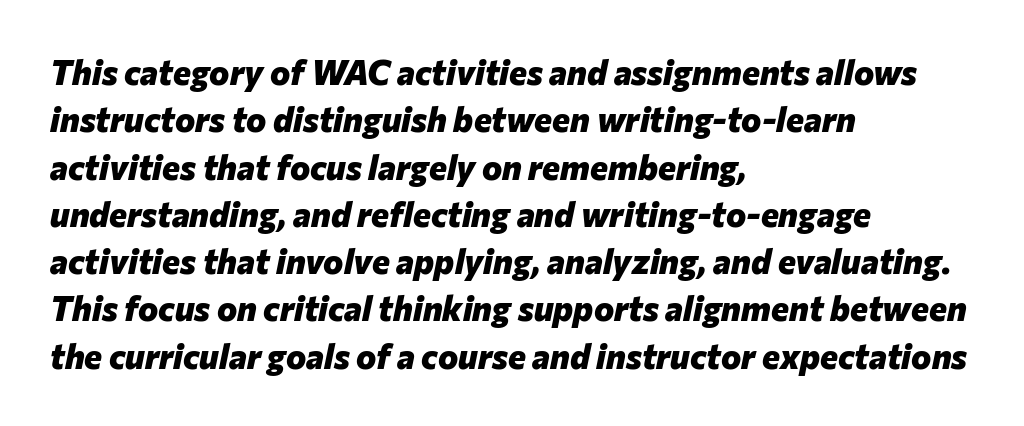
Q: Is the text bold? A: Yes.
Q: Is the text italic (slanted)? A: Yes, it leans right by about 12 degrees.
Q: Is the text underlined? A: No.
Q: How is the paragraph aligned? A: Left-aligned.
Q: Is the spacing between letters normal or unusually wide? A: Normal.
Q: Is the spacing between lines tight, normal or loose? A: Normal.
Q: Width (condensed, normal, or wide)? A: Normal.
Q: Stroke contrast? A: Low.
Q: x-height? A: Medium.
Q: Monospaced? A: No.
